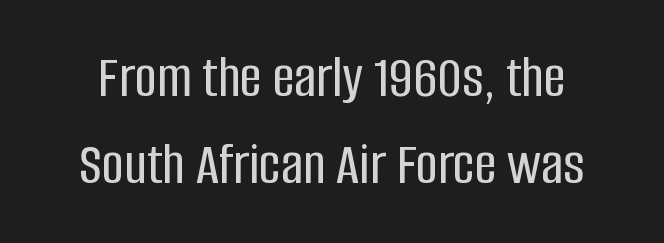
{"serif": "no", "italic": "no", "width": "condensed", "stroke_contrast": "low", "x_height": "large", "monospaced": "no", "underline": "no", "line_spacing": "normal", "line_spacing_ratio": 1.42, "letter_spacing": "normal", "letter_spacing_em": 0.0, "glyph_px": 61}
